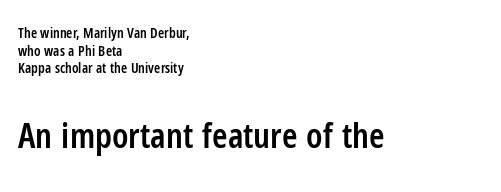
Q: Is the text bold? A: Semi-bold.
Q: Is the text italic (slanted)? A: No, it is upright.
Q: Is the typeface a serif or a sans-serif typeface? A: Sans-serif.
Q: Is the text underlined? A: No.
Q: How is the paragraph aligned? A: Left-aligned.
Q: Is the spacing between letters normal or unusually wide? A: Normal.
Q: Is the spacing between lines tight, normal or loose? A: Normal.
Q: Which block of text is set in a larger size, the first (top) or the second (bottom)? A: The second (bottom) one.
Q: Width (condensed, normal, or wide)? A: Condensed.
Q: Stroke contrast? A: Low.
Q: x-height? A: Medium.
Q: Monospaced? A: No.
